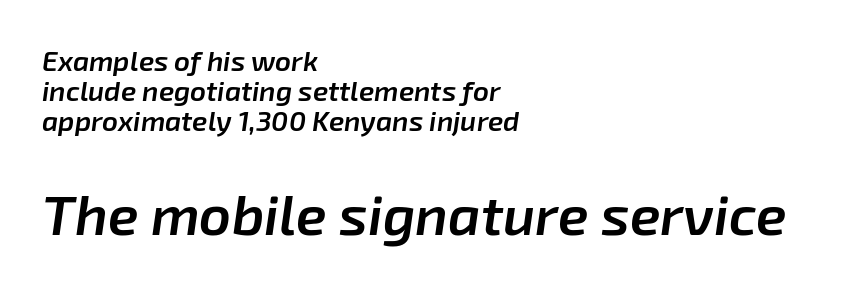
Q: Is the text bold? A: Semi-bold.
Q: Is the text italic (slanted)? A: Yes, it leans right by about 8 degrees.
Q: Is the text underlined? A: No.
Q: How is the paragraph aligned? A: Left-aligned.
Q: Is the spacing between letters normal or unusually wide? A: Normal.
Q: Is the spacing between lines tight, normal or loose? A: Tight.
Q: Which block of text is set in a larger size, the first (top) or the second (bottom)? A: The second (bottom) one.
Q: Width (condensed, normal, or wide)? A: Normal.
Q: Stroke contrast? A: Low.
Q: x-height? A: Medium.
Q: Monospaced? A: No.
